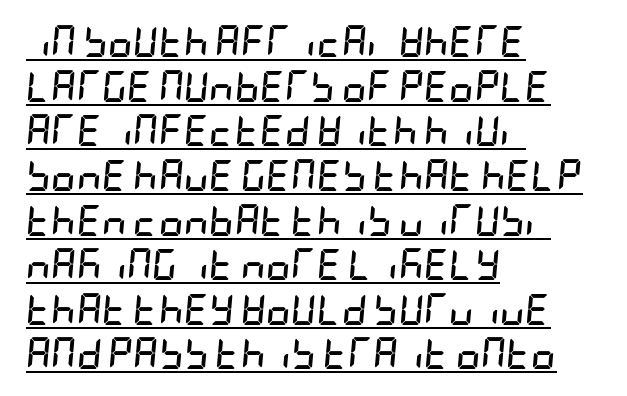
Q: Is the text bold? A: Yes.
Q: Is the text italic (slanted)? A: Yes, it leans right by about 5 degrees.
Q: Is the text underlined? A: Yes.
Q: How is the paragraph aligned? A: Left-aligned.
Q: Is the spacing between letters normal or unusually wide? A: Normal.
Q: Is the spacing between lines tight, normal or loose? A: Normal.
Q: Width (condensed, normal, or wide)? A: Condensed.
Q: Stroke contrast? A: Low.
Q: x-height? A: Large.
